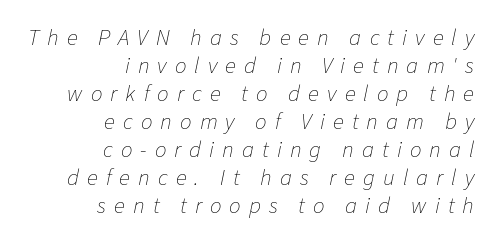
Q: Is the text bold? A: No.
Q: Is the text italic (slanted)? A: Yes, it leans right by about 11 degrees.
Q: Is the text underlined? A: No.
Q: How is the paragraph aligned? A: Right-aligned.
Q: Is the spacing between letters normal or unusually wide? A: Unusually wide.
